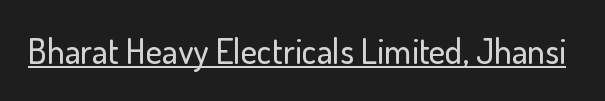
Q: Is the text italic (slanted)? A: No, it is upright.
Q: Is the typeface a serif or a sans-serif typeface? A: Sans-serif.
Q: Is the text underlined? A: Yes.
Q: Is the spacing between letters normal or unusually wide? A: Normal.
Q: Width (condensed, normal, or wide)? A: Normal.
Q: Stroke contrast? A: Low.
Q: x-height? A: Small.
Q: Monospaced? A: No.
